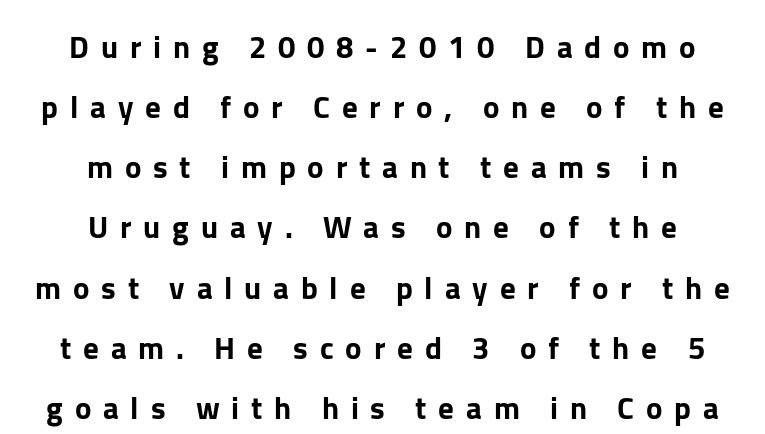
The image shows 31 px sans-serif type, upright; set centered, loose line spacing (1.94x), unusually wide letter spacing (+0.38 em), not underlined; low stroke contrast and a medium x-height.
